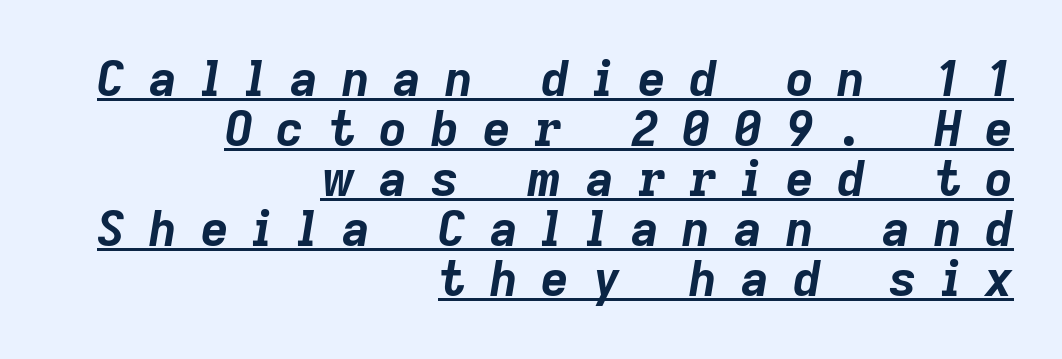
Q: Is the text bold? A: Yes.
Q: Is the text italic (slanted)? A: Yes, it leans right by about 9 degrees.
Q: Is the text underlined? A: Yes.
Q: How is the paragraph aligned? A: Right-aligned.
Q: Is the spacing between letters normal or unusually wide? A: Unusually wide.
Q: Is the spacing between lines tight, normal or loose? A: Tight.
Q: Width (condensed, normal, or wide)? A: Normal.
Q: Stroke contrast? A: Low.
Q: x-height? A: Medium.
Q: Monospaced? A: No.
